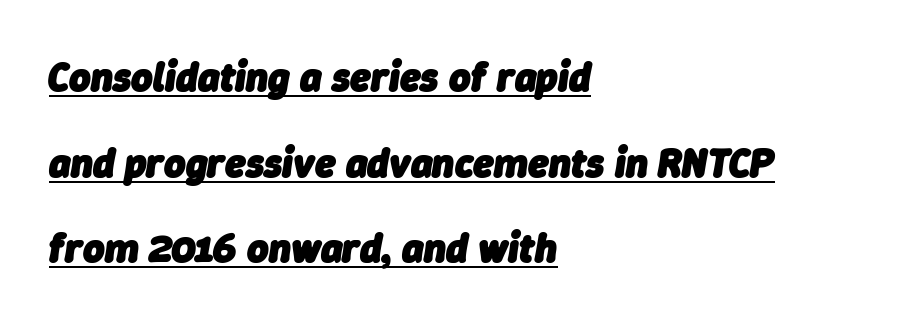
The image shows 41 px heavy type, italic (leaning right); set left-aligned, loose line spacing (2.09x), normal letter spacing, underlined; low stroke contrast and a medium x-height.
